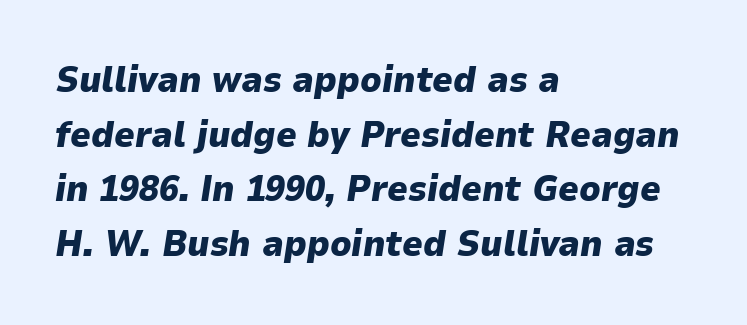
Q: Is the text bold? A: Yes.
Q: Is the text italic (slanted)? A: Yes, it leans right by about 9 degrees.
Q: Is the text underlined? A: No.
Q: How is the paragraph aligned? A: Left-aligned.
Q: Is the spacing between letters normal or unusually wide? A: Normal.
Q: Is the spacing between lines tight, normal or loose? A: Normal.
Q: Width (condensed, normal, or wide)? A: Normal.
Q: Stroke contrast? A: Low.
Q: x-height? A: Medium.
Q: Monospaced? A: No.
